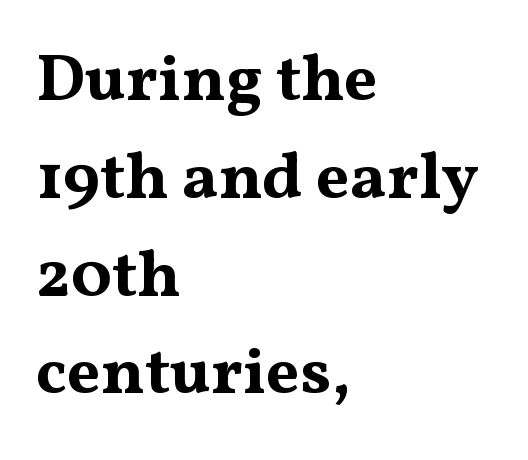
The image shows 67 px bold, wide serif type, upright; set left-aligned, normal line spacing (1.46x), normal letter spacing, not underlined; medium stroke contrast and a medium x-height.
